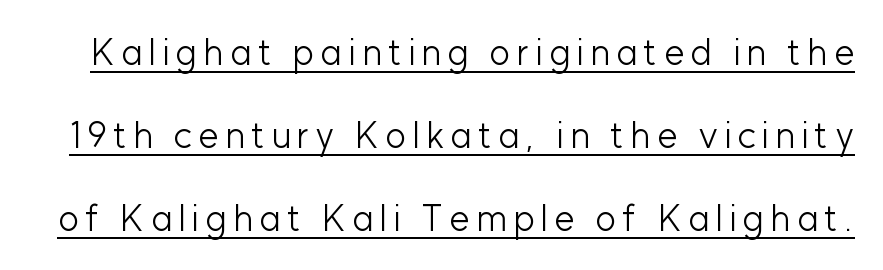
Unlike italic type, these characters show no tilt at all. The cut favours lightness, reaching ordinary text weight at its darkest. Students, observe the line beneath the letters — that is underlining. Is this a fixed-width face? No — the glyphs have proportional, varying widths. The characters display no serif detailing; their extremities are plain. Line spacing here is loose.
